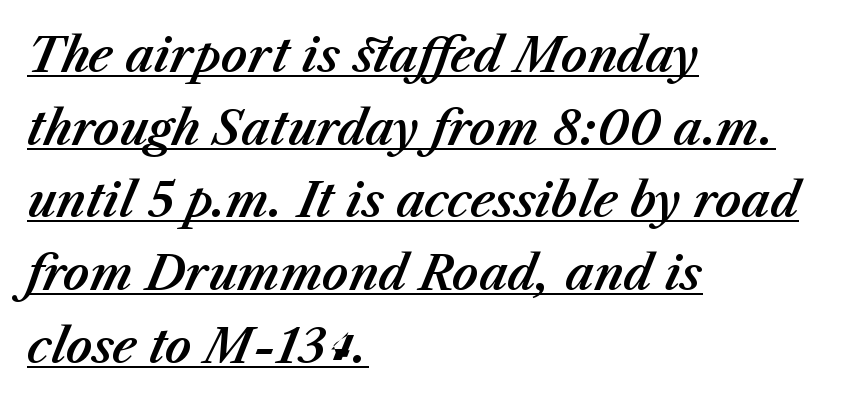
The image shows 46 px text type, italic (leaning right); set left-aligned, normal line spacing (1.58x), normal letter spacing, underlined; medium stroke contrast and a medium x-height.
